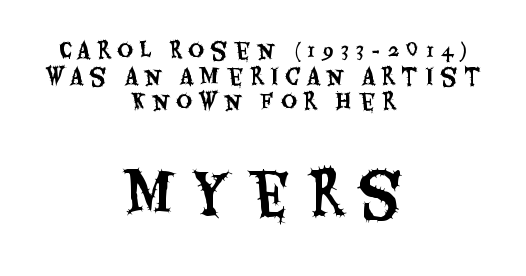
The following chunk of copy outweighs the initial chunk in type size. The face used here is a sans, in the tradition of grotesques and geometrics. Tracking value appears strongly positive — letters spread wide. Visually the block forms a symmetrical silhouette, jagged on both flanks. The letters advance in unequal steps, a hallmark of proportional type.
